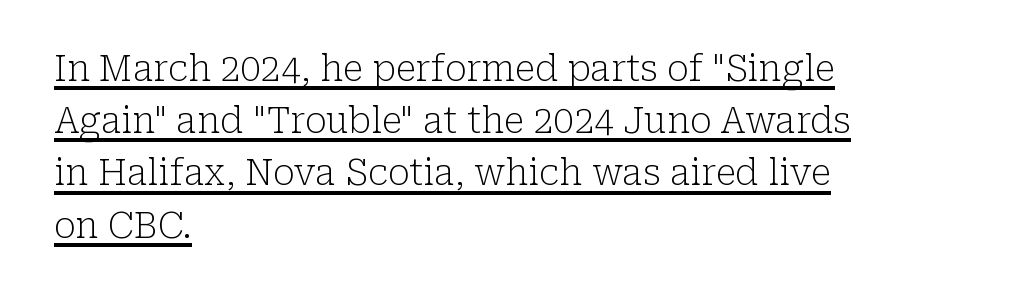
{"serif": "yes", "italic": "no", "bold": "no", "weight": "light", "width": "normal", "stroke_contrast": "low", "x_height": "medium", "monospaced": "no", "underline": "yes", "align": "left", "line_spacing": "normal", "line_spacing_ratio": 1.45, "letter_spacing": "normal", "letter_spacing_em": 0.0, "glyph_px": 36}
